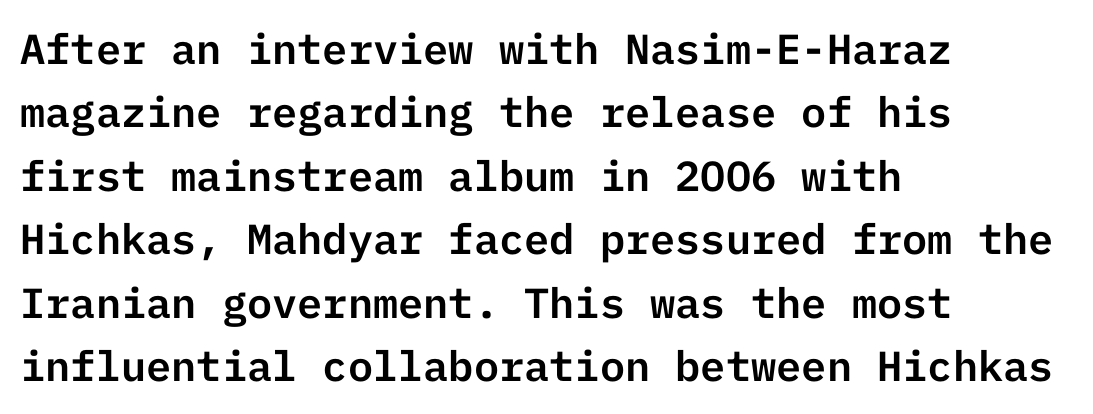
{"serif": "no", "italic": "no", "width": "normal", "stroke_contrast": "low", "x_height": "medium", "underline": "no", "align": "left", "line_spacing": "normal", "line_spacing_ratio": 1.51, "letter_spacing": "normal", "letter_spacing_em": 0.0, "glyph_px": 42}
